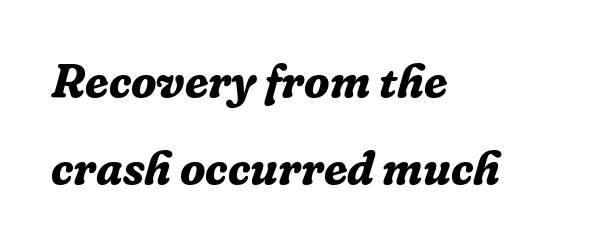
The image shows 47 px bold serif type, italic (leaning right); set left-aligned, line spacing 1.85x, normal letter spacing, not underlined; low stroke contrast and a medium x-height.
